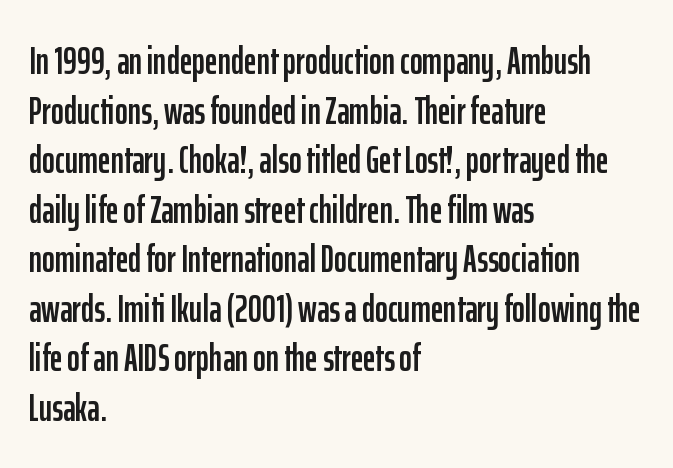
The lines in this sample share a left origin and differ only in where they stop. Is there any slant? The stems are plumb. Do the characters align in a grid? No, the font is proportional. Summary of vertical rhythm: regular, with standard interline spacing.
